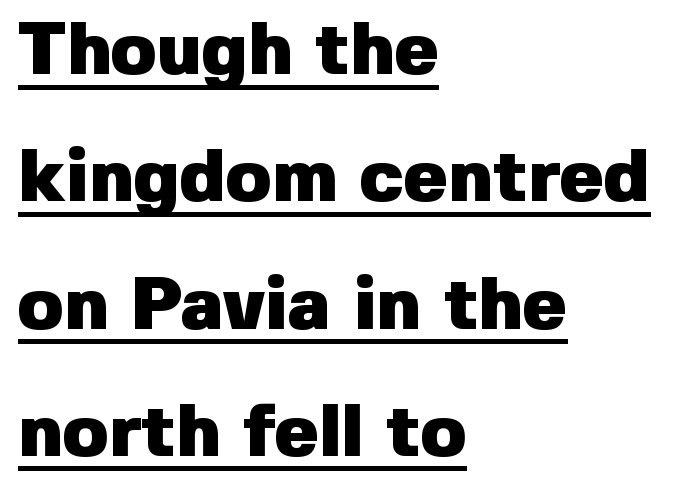
Short and long lines alike share a common starting point at left. The rendering uses a bold face; every stroke is thick and dark. Emphasis is given by a line drawn under the lettering. Compared with typical body copy, the letter spacing here is the same. What kind of face is this? One without serifs — a sans. Style check: upright.
